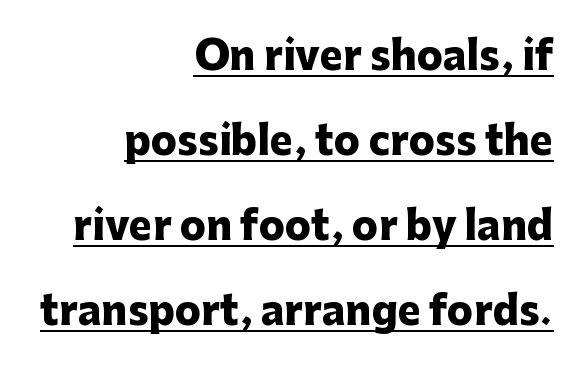
Q: Is the text bold? A: Yes.
Q: Is the text italic (slanted)? A: No, it is upright.
Q: Is the typeface a serif or a sans-serif typeface? A: Sans-serif.
Q: Is the text underlined? A: Yes.
Q: How is the paragraph aligned? A: Right-aligned.
Q: Is the spacing between letters normal or unusually wide? A: Normal.
Q: Is the spacing between lines tight, normal or loose? A: Loose.
Q: Width (condensed, normal, or wide)? A: Normal.
Q: Stroke contrast? A: Low.
Q: x-height? A: Medium.
Q: Monospaced? A: No.
